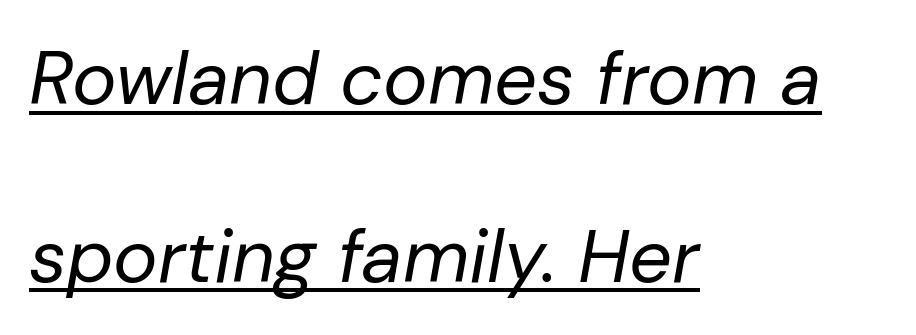
Q: Is the text bold? A: No.
Q: Is the text italic (slanted)? A: Yes, it leans right by about 10 degrees.
Q: Is the text underlined? A: Yes.
Q: How is the paragraph aligned? A: Left-aligned.
Q: Is the spacing between letters normal or unusually wide? A: Normal.
Q: Is the spacing between lines tight, normal or loose? A: Loose.
Q: Width (condensed, normal, or wide)? A: Normal.
Q: Stroke contrast? A: Low.
Q: x-height? A: Medium.
Q: Monospaced? A: No.
